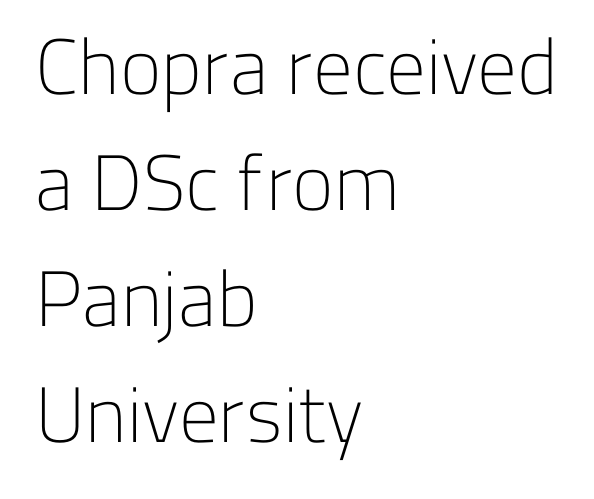
{"serif": "no", "italic": "no", "bold": "no", "weight": "light", "width": "normal", "stroke_contrast": "low", "x_height": "medium", "monospaced": "no", "underline": "no", "align": "left", "line_spacing": "normal", "line_spacing_ratio": 1.47, "letter_spacing": "normal", "letter_spacing_em": 0.0, "glyph_px": 79}
